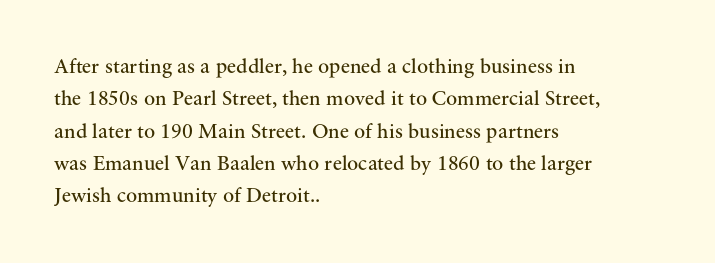
Q: Is the text bold? A: No.
Q: Is the text italic (slanted)? A: No, it is upright.
Q: Is the text underlined? A: No.
Q: How is the paragraph aligned? A: Left-aligned.
Q: Is the spacing between letters normal or unusually wide? A: Normal.
Q: Is the spacing between lines tight, normal or loose? A: Normal.
